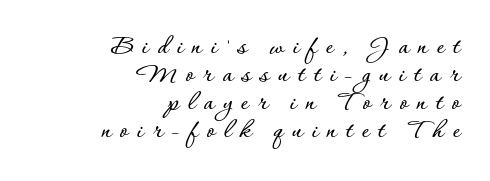
{"width": "normal", "stroke_contrast": "low", "x_height": "small", "monospaced": "no", "underline": "no", "align": "right", "line_spacing": "tight", "line_spacing_ratio": 1.0, "letter_spacing": "wide", "letter_spacing_em": 0.31, "glyph_px": 28}
